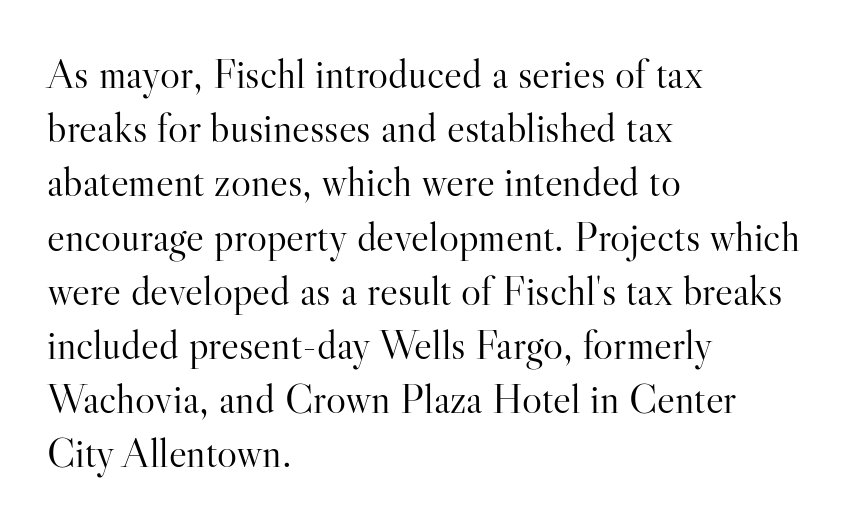
Summary of vertical rhythm: regular, with standard interline spacing. Nothing unusual about the tracking: characters are spaced as the font intends. Honestly, there is no underline to notice here at all. The setting favours the left margin, as ordinary paragraphs usually do.
